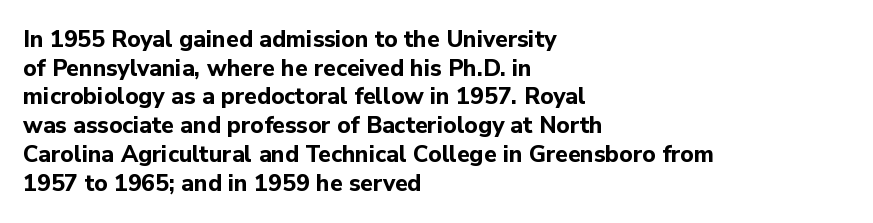
Q: Is the text bold? A: Yes.
Q: Is the text italic (slanted)? A: No, it is upright.
Q: Is the text underlined? A: No.
Q: How is the paragraph aligned? A: Left-aligned.
Q: Is the spacing between letters normal or unusually wide? A: Normal.
Q: Is the spacing between lines tight, normal or loose? A: Normal.
